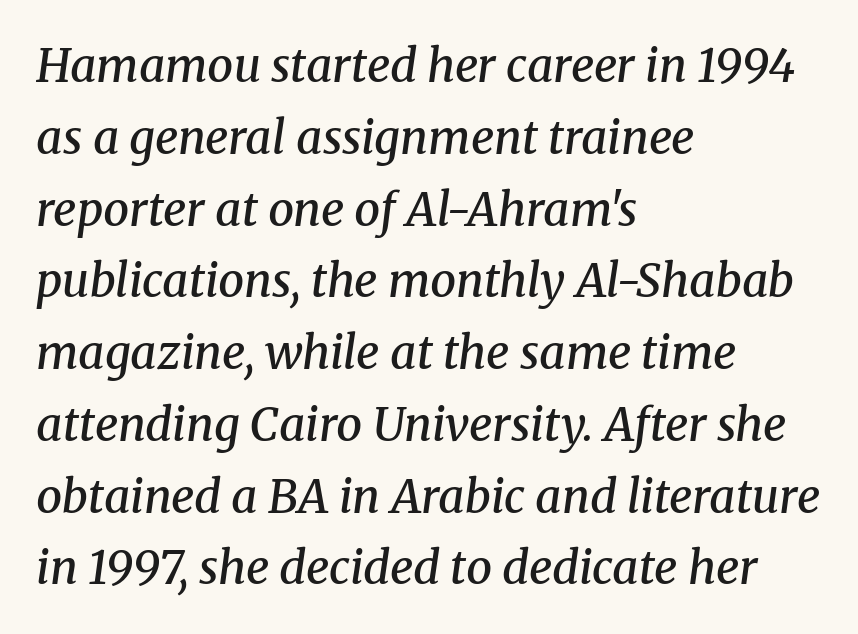
The image shows 46 px semibold serif type, italic (leaning right); set left-aligned, normal line spacing (1.56x), normal letter spacing, not underlined; medium stroke contrast and a medium x-height.
